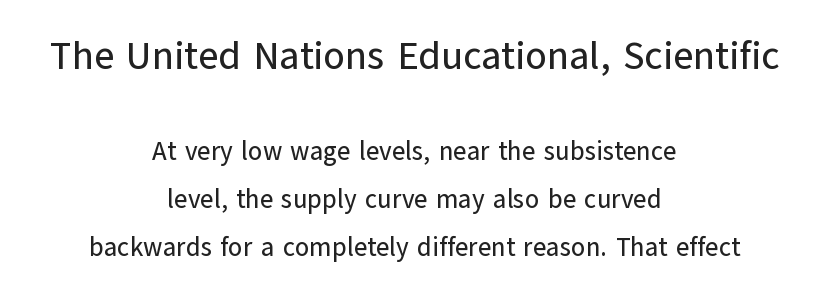
The image shows 39 px sans-serif type, upright; set centered, line spacing 1.86x, normal letter spacing, not underlined; the first (top) block is 1.5x larger; low stroke contrast and a medium x-height.
